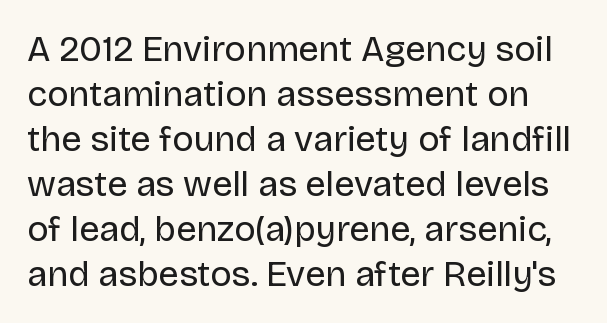
Q: Is the text bold? A: No.
Q: Is the text italic (slanted)? A: No, it is upright.
Q: Is the typeface a serif or a sans-serif typeface? A: Sans-serif.
Q: Is the text underlined? A: No.
Q: Is the spacing between letters normal or unusually wide? A: Normal.
Q: Is the spacing between lines tight, normal or loose? A: Normal.
Q: Width (condensed, normal, or wide)? A: Normal.
Q: Stroke contrast? A: Low.
Q: x-height? A: Large.
Q: Monospaced? A: No.
